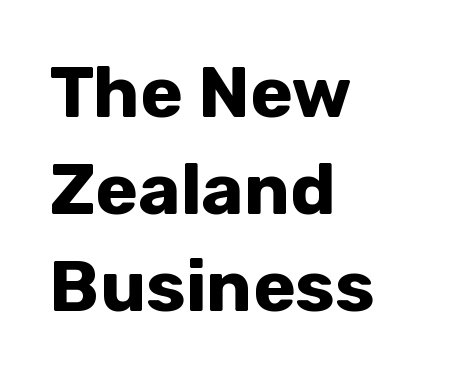
Is this a sans? Yes — the strokes have no serifs. The setting favours the left margin, as ordinary paragraphs usually do. Think of a printed novel: that variable character pitch is what you see here. Notice how thick the strokes are: this is what a full bold looks like. The typography opts for an upright posture over an oblique one. Unmarked baselines from the first word to the last.
